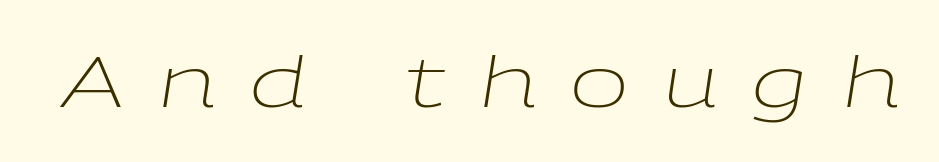
Descenders are the only things crossing below the line. Compared with typical body copy, the letter spacing here is much looser. Italic: yes, the glyphs are oblique. Each stroke keeps to a modest, everyday thickness or less. Proportional: the letters do not fall into vertical columns.
